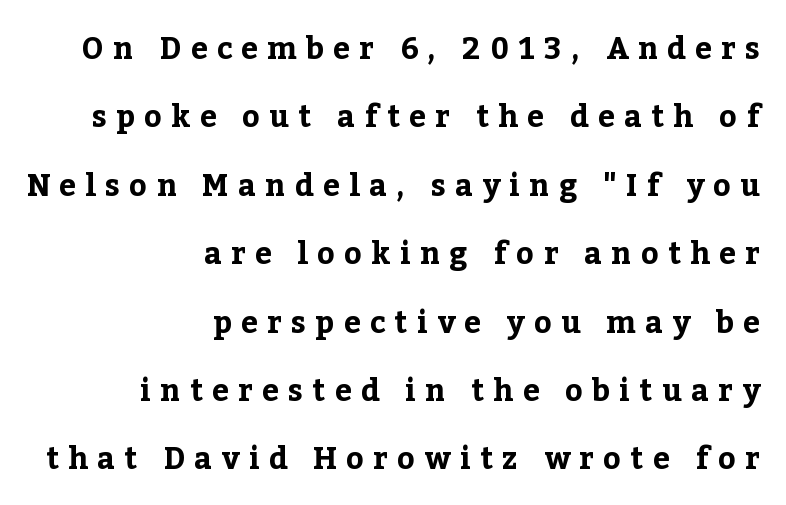
The image shows 30 px bold serif type, upright; set right-aligned, loose line spacing (2.28x), unusually wide letter spacing (+0.31 em), not underlined; low stroke contrast and a medium x-height.
